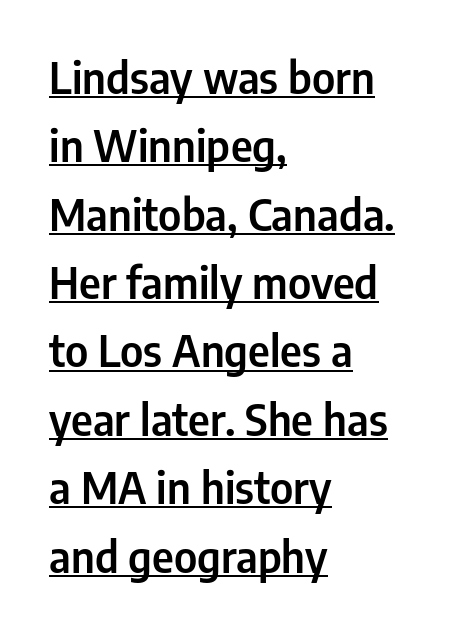
{"serif": "no", "italic": "no", "width": "condensed", "stroke_contrast": "low", "x_height": "medium", "monospaced": "no", "underline": "yes", "align": "left", "line_spacing": "normal", "line_spacing_ratio": 1.59, "letter_spacing": "normal", "letter_spacing_em": 0.0, "glyph_px": 43}
